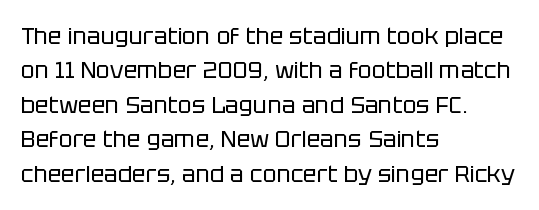
Observe the ordinary spacing: letters are neighbours, not strangers. Only glyphs here, with clear space below each row. Honestly, the row spacing looks completely unremarkable. No letter is thick-stroked: the sample isn't bold.
